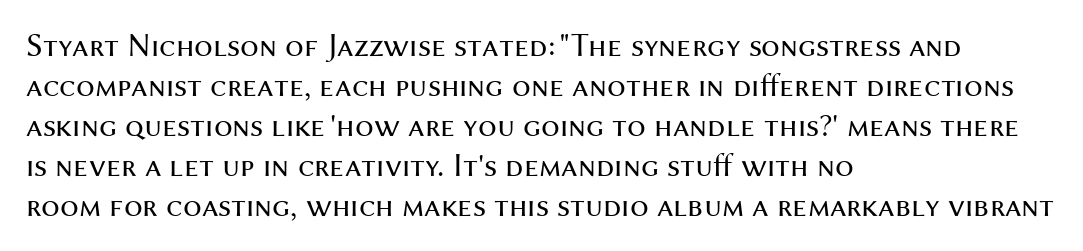
The image shows 33 px regular-weight sans-serif type, upright; set left-aligned, line spacing 1.21x, normal letter spacing, not underlined; medium stroke contrast and a medium x-height.
